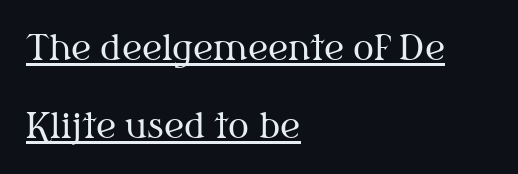
Caption: lettering with a line underneath. Interline gaps are noticeably wide in this sample. A typesetter would mark this as roman, not italic. Nothing unusual about the tracking: characters are spaced as the font intends. Letterform terminals end in serifs throughout the passage.
